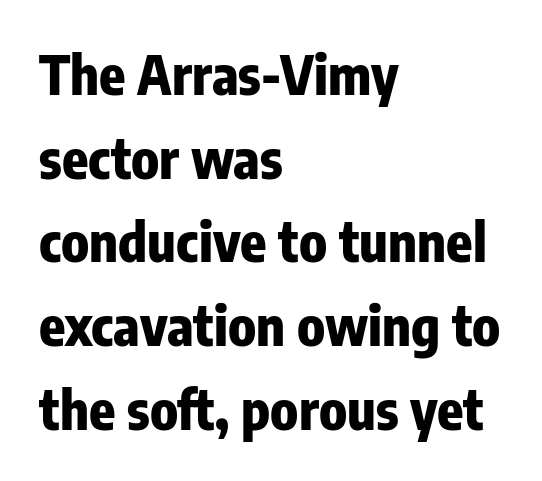
The ragged edge is on the right, which tells us the setting is flush left. Clear beneath every line of the passage. Here the designer chose a conventional face with non-uniform glyph widths. You can tell from the bare stems that sans-serif type was used.
